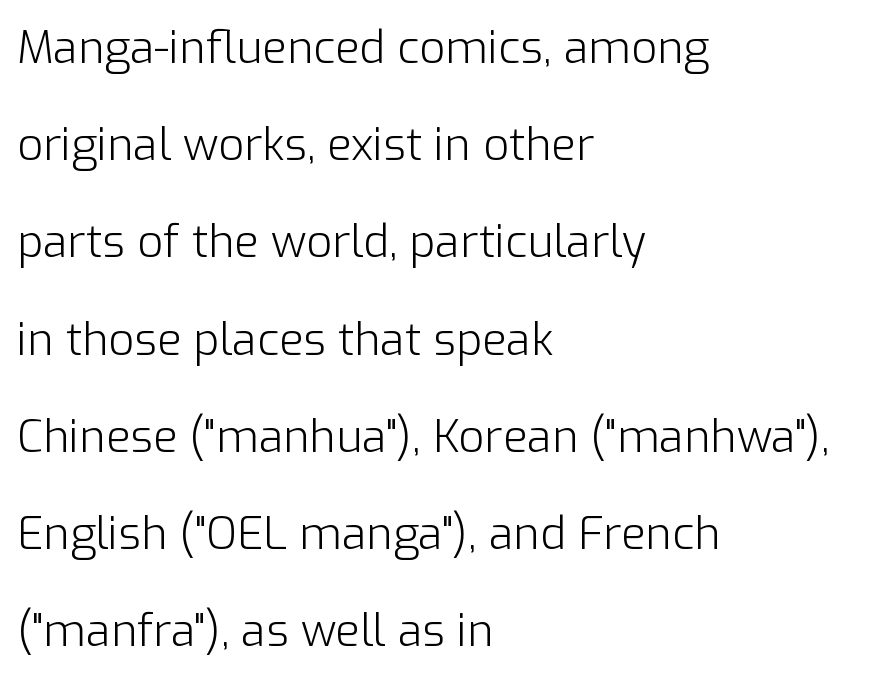
The image shows 45 px light sans-serif type, upright; set left-aligned, loose line spacing (2.16x), normal letter spacing, not underlined; low stroke contrast and a medium x-height.
